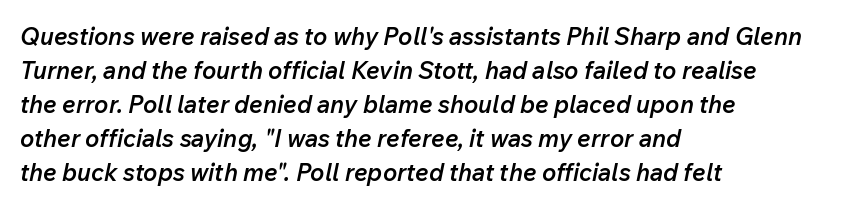
The image shows 24 px text type, italic (leaning right); set left-aligned, normal line spacing (1.42x), normal letter spacing, not underlined.
